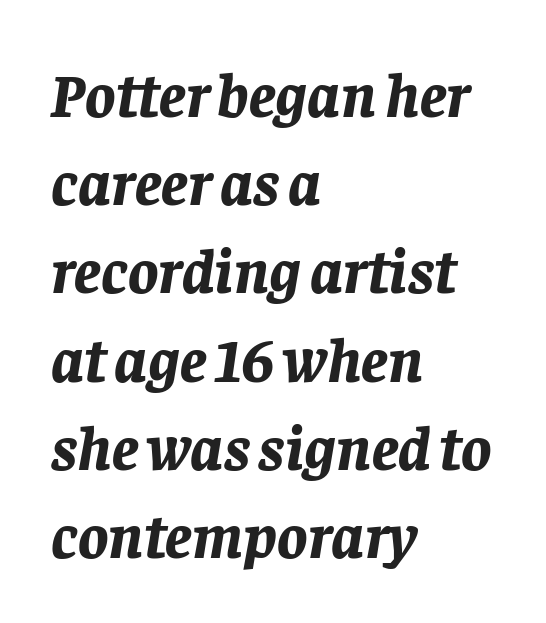
Q: Is the text bold? A: Yes.
Q: Is the text italic (slanted)? A: Yes, it leans right by about 8 degrees.
Q: Is the text underlined? A: No.
Q: How is the paragraph aligned? A: Left-aligned.
Q: Is the spacing between letters normal or unusually wide? A: Normal.
Q: Is the spacing between lines tight, normal or loose? A: Normal.
Q: Width (condensed, normal, or wide)? A: Normal.
Q: Stroke contrast? A: Low.
Q: x-height? A: Large.
Q: Monospaced? A: No.
